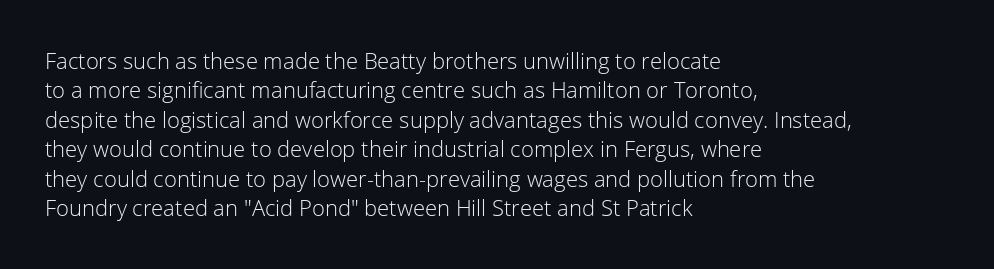
Bare-footed words on every line. Every stem runs plumb, perpendicular to the baseline. The typesetting does not lean heavy: it is not bold. Tracking value appears to be zero — textbook default spacing. The vertical gap from one line to the next is medium.
